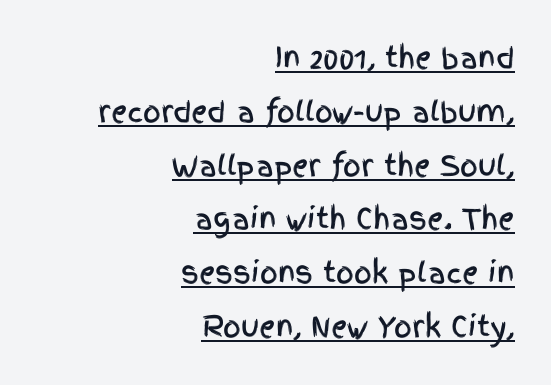
Q: Is the text italic (slanted)? A: No, it is upright.
Q: Is the typeface a serif or a sans-serif typeface? A: Sans-serif.
Q: Is the text underlined? A: Yes.
Q: How is the paragraph aligned? A: Right-aligned.
Q: Is the spacing between letters normal or unusually wide? A: Normal.
Q: Is the spacing between lines tight, normal or loose? A: Loose.
Q: Width (condensed, normal, or wide)? A: Condensed.
Q: x-height? A: Large.
Q: Monospaced? A: No.
